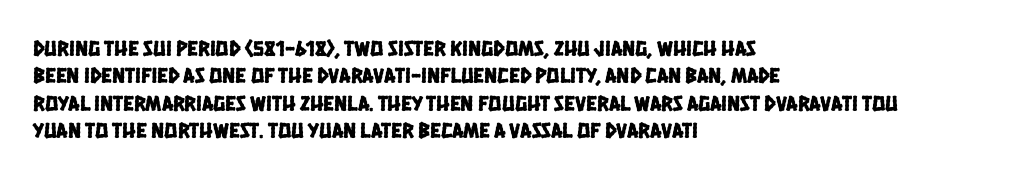
{"underline": "no", "align": "left", "line_spacing_ratio": 1.24, "letter_spacing": "normal", "letter_spacing_em": 0.0, "glyph_px": 22}
